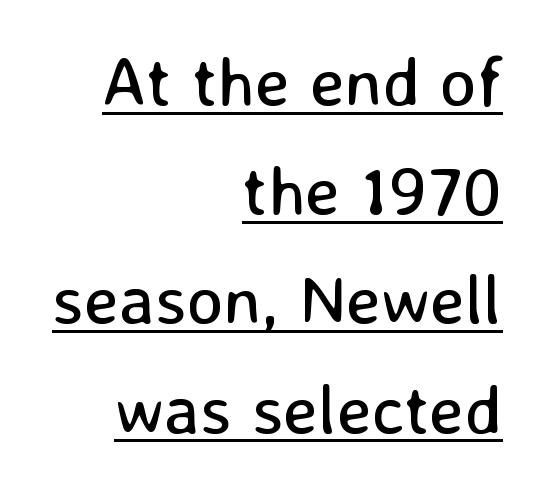
{"serif": "no", "italic": "no", "bold": "no", "weight": "regular", "width": "normal", "stroke_contrast": "low", "x_height": "medium", "monospaced": "no", "underline": "yes", "align": "right", "line_spacing": "normal", "line_spacing_ratio": 1.56, "letter_spacing": "normal", "letter_spacing_em": 0.0, "glyph_px": 70}
